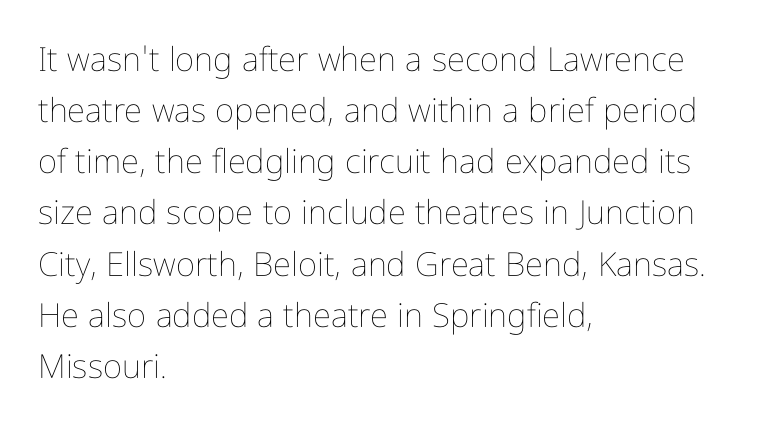
The passage shown is not bold in any degree. Lines of text with bare space underneath. Line beginnings align vertically; line endings do not. This rendering leaves character spacing at its baseline value. Whoever set this chose a conventional vertical rhythm.
